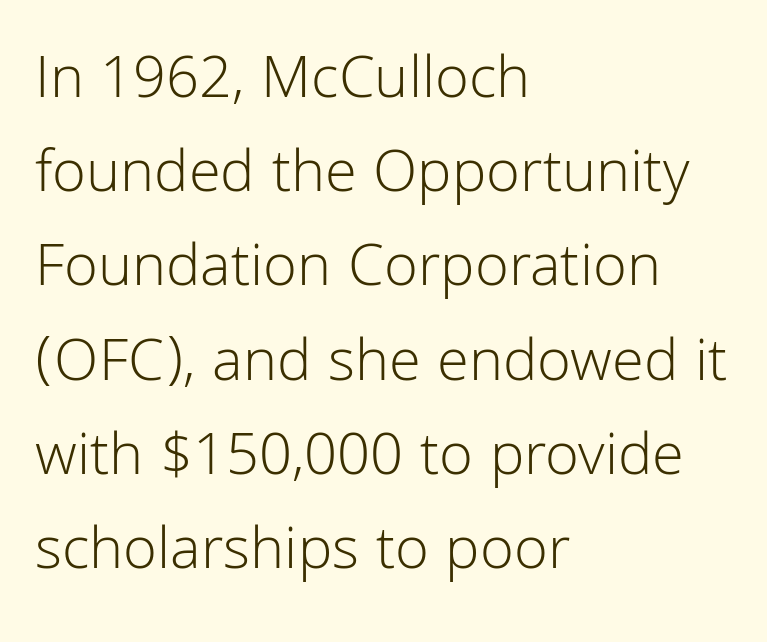
Q: Is the text bold? A: No.
Q: Is the text italic (slanted)? A: No, it is upright.
Q: Is the typeface a serif or a sans-serif typeface? A: Sans-serif.
Q: Is the text underlined? A: No.
Q: How is the paragraph aligned? A: Left-aligned.
Q: Is the spacing between letters normal or unusually wide? A: Normal.
Q: Is the spacing between lines tight, normal or loose? A: Normal.
Q: Width (condensed, normal, or wide)? A: Normal.
Q: Stroke contrast? A: Low.
Q: x-height? A: Medium.
Q: Monospaced? A: No.
